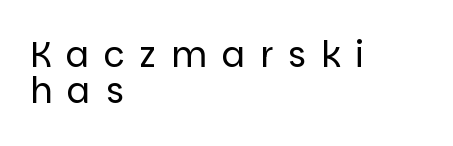
Q: Is the text bold? A: No.
Q: Is the text italic (slanted)? A: No, it is upright.
Q: Is the typeface a serif or a sans-serif typeface? A: Sans-serif.
Q: Is the text underlined? A: No.
Q: How is the paragraph aligned? A: Left-aligned.
Q: Is the spacing between letters normal or unusually wide? A: Unusually wide.
Q: Is the spacing between lines tight, normal or loose? A: Tight.
Q: Width (condensed, normal, or wide)? A: Normal.
Q: Stroke contrast? A: Low.
Q: x-height? A: Large.
Q: Monospaced? A: No.
